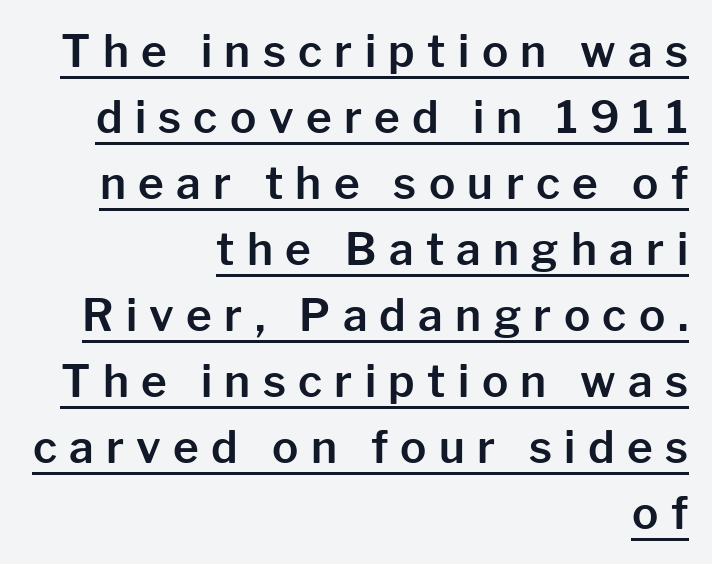
Caption: multi-line text, flush right, ragged left. Someone cranked the tracking dial way up on this one. When letters stand straight like this, we call the style roman or upright. A typesetter would call this leading conventional body-copy spacing. You can tell from the bare stems that sans-serif type was used. Looks like regular typesetting: each glyph gets only the width it needs.
